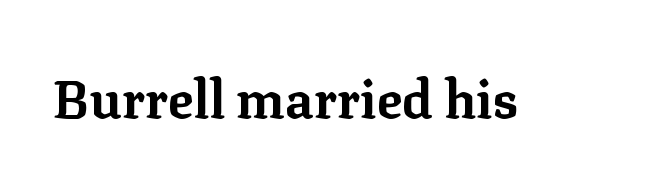
I'd call this a serif setting — the letters wear small feet. A typesetter would call this zero additional tracking. The characters look thick and weighty, a clear bold. Quick note: underline off. These lines are rendered in a variable-pitch font.
